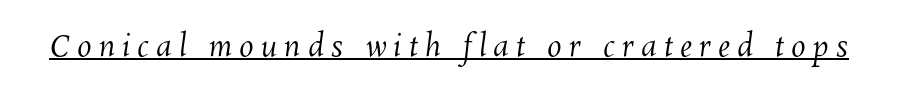
{"bold": "no", "weight": "regular", "width": "normal", "stroke_contrast": "medium", "x_height": "medium", "monospaced": "no", "underline": "yes", "letter_spacing": "wide", "letter_spacing_em": 0.25, "glyph_px": 29}
